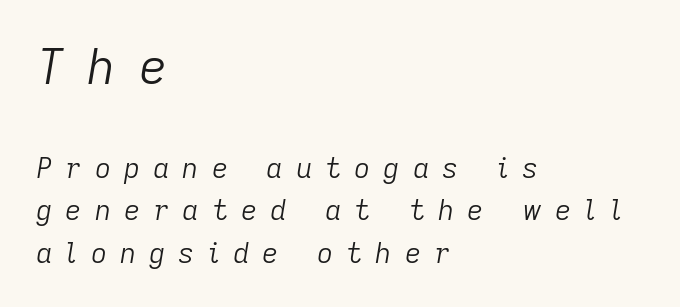
Q: Is the text bold? A: No.
Q: Is the text italic (slanted)? A: Yes, it leans right by about 9 degrees.
Q: Is the text underlined? A: No.
Q: How is the paragraph aligned? A: Left-aligned.
Q: Is the spacing between letters normal or unusually wide? A: Unusually wide.
Q: Is the spacing between lines tight, normal or loose? A: Normal.
Q: Which block of text is set in a larger size, the first (top) or the second (bottom)? A: The first (top) one.
Q: Width (condensed, normal, or wide)? A: Normal.
Q: Stroke contrast? A: Low.
Q: x-height? A: Medium.
Q: Monospaced? A: No.
